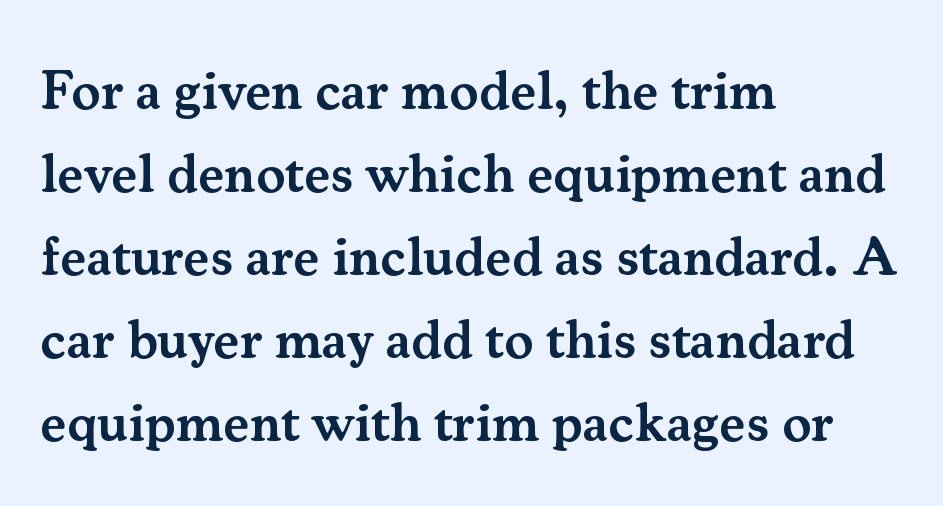
There is no visible air inserted between adjacent glyphs. In CSS terms this would be text-align: left. A bit beefed up — I'd call it semibold rather than bold. Horizontal bands of white between lines are of average thickness.
